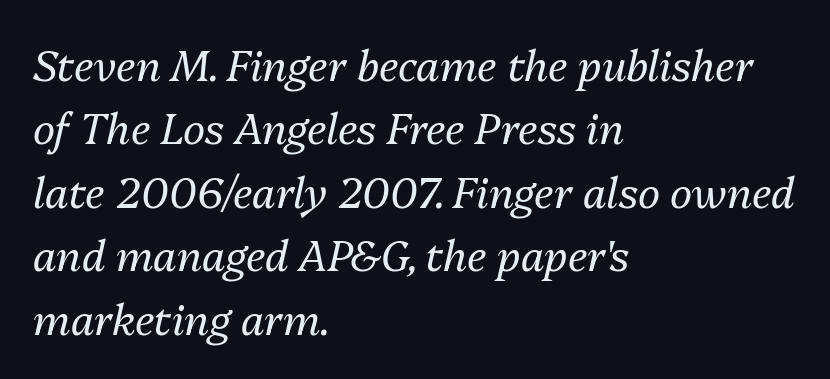
Q: Is the text bold? A: No.
Q: Is the text italic (slanted)? A: Yes, it leans right by about 13 degrees.
Q: Is the text underlined? A: No.
Q: How is the paragraph aligned? A: Left-aligned.
Q: Is the spacing between letters normal or unusually wide? A: Normal.
Q: Is the spacing between lines tight, normal or loose? A: Normal.
Q: Width (condensed, normal, or wide)? A: Normal.
Q: Stroke contrast? A: Medium.
Q: x-height? A: Medium.
Q: Monospaced? A: No.
